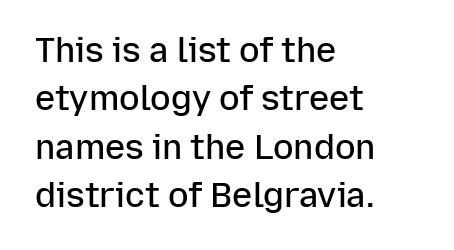
Honestly, the letter spacing is just normal — you wouldn't notice it. Each letter's strokes conclude bluntly, with no projecting serifs. Note the varied advance widths — an 'i' is clearly narrower than an 'm'. Set as a demibold, roughly 600 on the weight scale.
